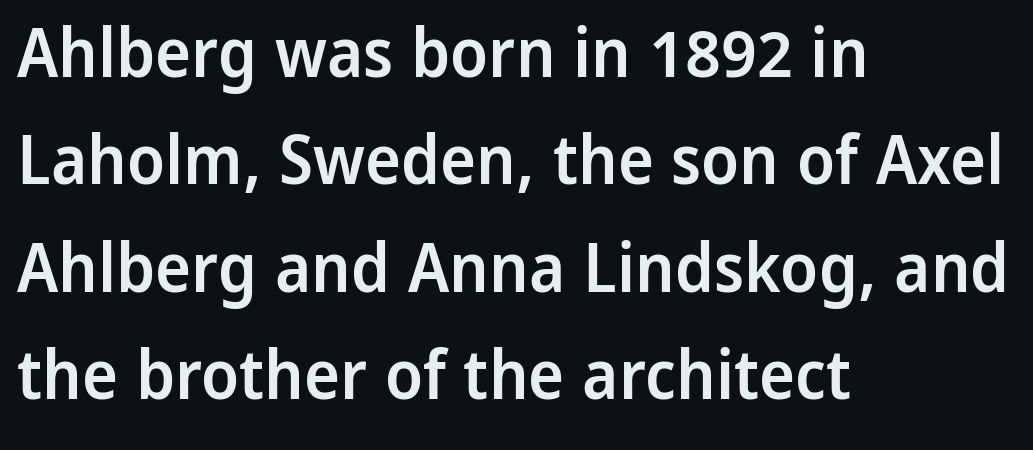
The image shows 68 px semibold sans-serif type, upright; set left-aligned, normal line spacing (1.58x), normal letter spacing, not underlined; low stroke contrast and a medium x-height.
